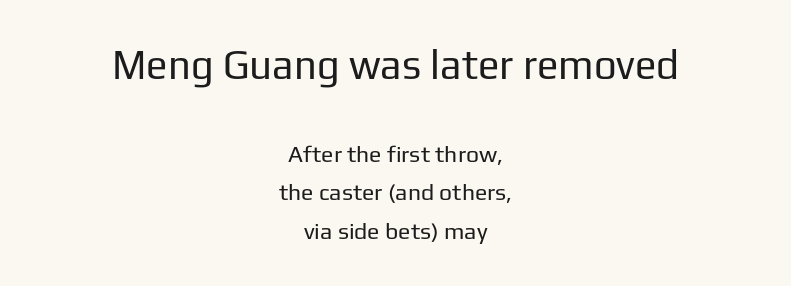
{"serif": "no", "italic": "no", "bold": "no", "weight": "regular", "width": "normal", "stroke_contrast": "low", "x_height": "medium", "monospaced": "no", "underline": "no", "align": "center", "line_spacing": "normal", "line_spacing_ratio": 1.69, "letter_spacing": "normal", "letter_spacing_em": 0.0, "larger_block": "first", "size_ratio": 1.74, "glyph_px": 40}
